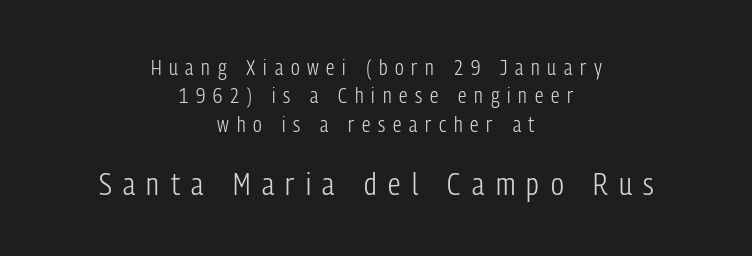
The image shows 31 px light, condensed sans-serif type, upright; set centered, normal line spacing (1.35x), unusually wide letter spacing (+0.37 em), not underlined; the second (bottom) block is 1.48x larger; low stroke contrast and a medium x-height.
